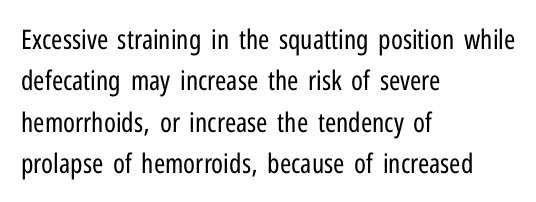
In terms of leading, this rendering sits right in the middle. The lettering stays uniformly vertical, giving the passage a roman look. Decoration check: the copy has no underline. The passage shown is not bold in any degree. How are the letters spaced? Ordinarily, with no added tracking.
